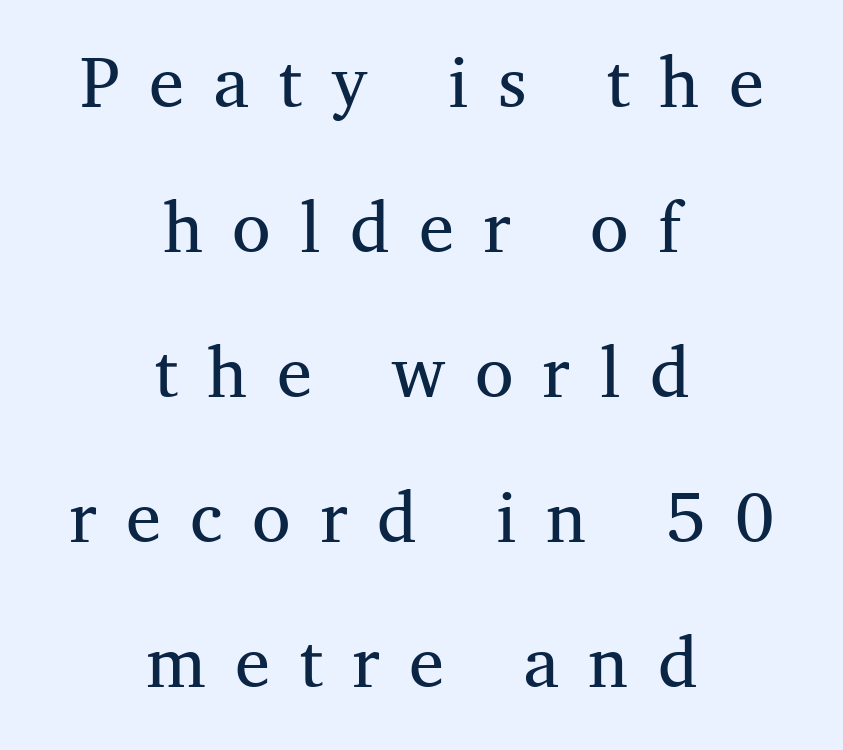
Q: Is the text bold? A: No.
Q: Is the text italic (slanted)? A: No, it is upright.
Q: Is the typeface a serif or a sans-serif typeface? A: Serif.
Q: Is the text underlined? A: No.
Q: How is the paragraph aligned? A: Centered.
Q: Is the spacing between letters normal or unusually wide? A: Unusually wide.
Q: Is the spacing between lines tight, normal or loose? A: Loose.
Q: Width (condensed, normal, or wide)? A: Normal.
Q: Stroke contrast? A: Medium.
Q: x-height? A: Medium.
Q: Monospaced? A: No.
